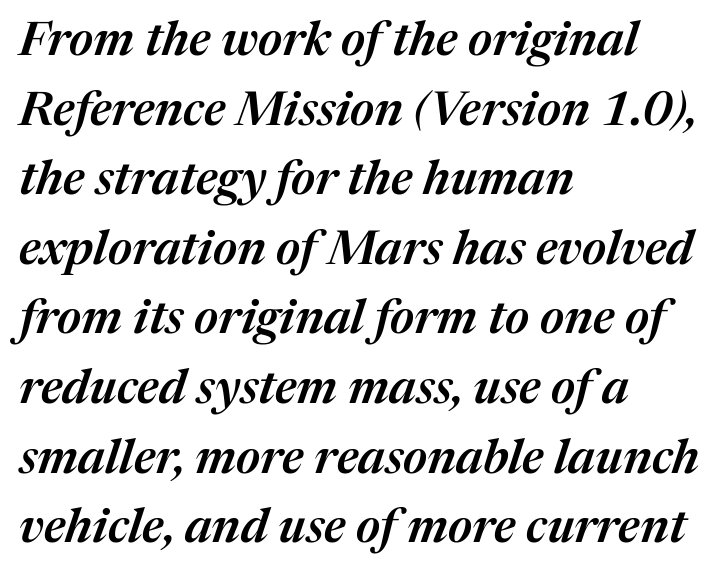
Plain, unruled lines of type. Students, observe: this is what conventionally led text looks like. In CSS terms this would be text-align: left. No extra tracking has been applied to these lines.
